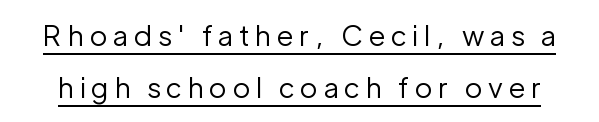
The image shows 28 px regular-weight sans-serif type, upright; set line spacing 1.86x, unusually wide letter spacing (+0.22 em), underlined; low stroke contrast and a medium x-height.
